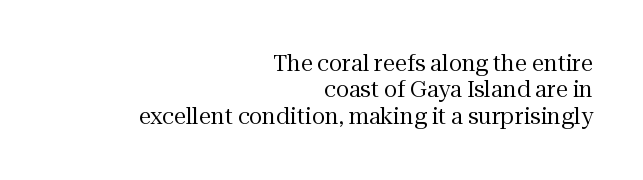
{"italic": "no", "bold": "no", "underline": "no", "align": "right", "line_spacing_ratio": 1.2, "letter_spacing": "normal", "letter_spacing_em": 0.0, "glyph_px": 22}
